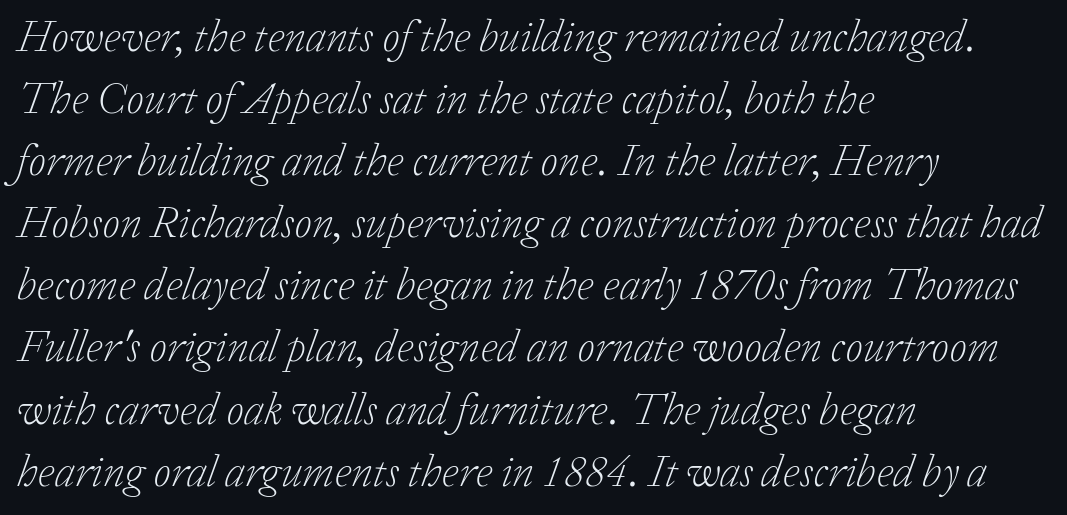
Q: Is the text bold? A: No.
Q: Is the text italic (slanted)? A: Yes, it leans right by about 20 degrees.
Q: Is the typeface a serif or a sans-serif typeface? A: Serif.
Q: Is the text underlined? A: No.
Q: How is the paragraph aligned? A: Left-aligned.
Q: Is the spacing between letters normal or unusually wide? A: Normal.
Q: Is the spacing between lines tight, normal or loose? A: Normal.
Q: Width (condensed, normal, or wide)? A: Normal.
Q: Stroke contrast? A: Low.
Q: x-height? A: Medium.
Q: Monospaced? A: No.
